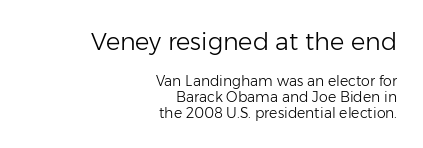
Think standard paragraph weight, or any step lighter than that. Vertical strokes here are truly vertical. Summary of vertical rhythm: compact, with narrow interline spacing. Casual observation: everything's shoved over to the right.
